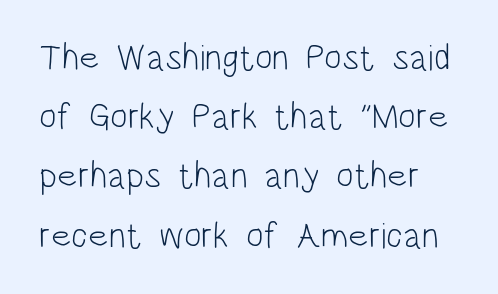
Summary of vertical rhythm: regular, with standard interline spacing. You could not count columns in this text — the font is proportionally spaced. Spacing between characters is what you'd get straight out of the box. Caption: face not bold, strokes unweighted.
